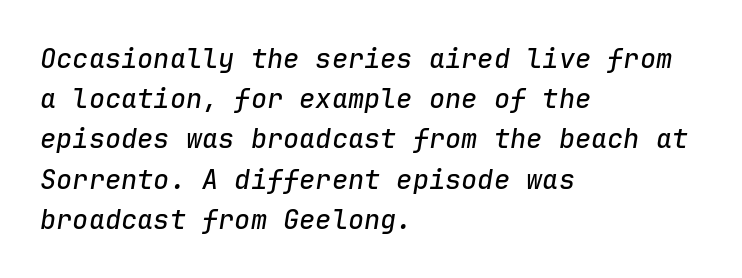
The image shows 27 px text type, italic (leaning right); set left-aligned, normal line spacing (1.49x), normal letter spacing, not underlined.
